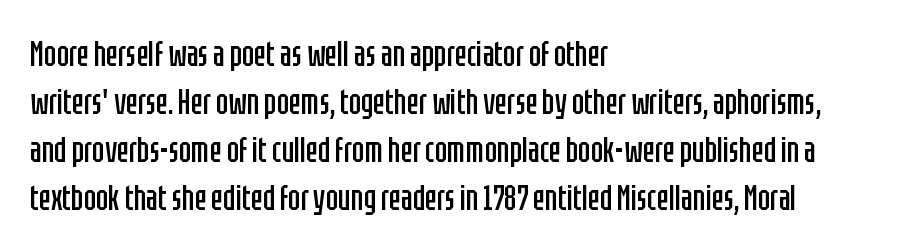
Character widths vary here, with narrow letters taking less room than wide ones. The leading is moderate, giving the passage an even texture. No chunkiness to these letters — they're not bold. Style check: upright. No word sits above an underline. Grotesque or geometric, the face here clearly has no serifs.
